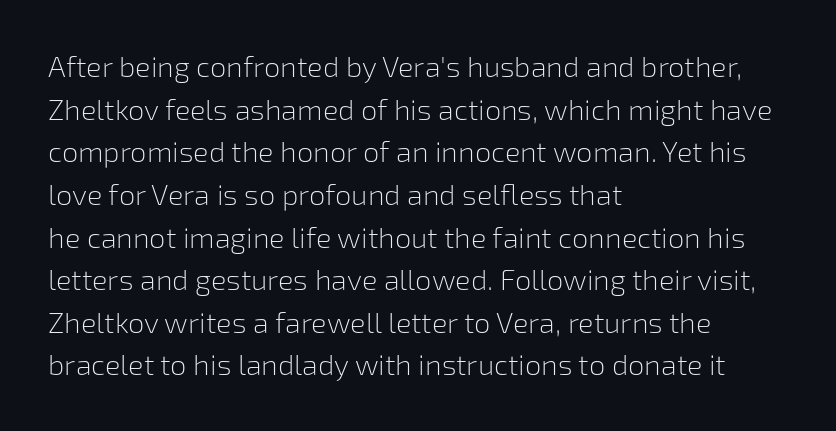
The image shows 29 px light sans-serif type, upright; set left-aligned, normal line spacing (1.47x), normal letter spacing, not underlined; low stroke contrast and a medium x-height.
